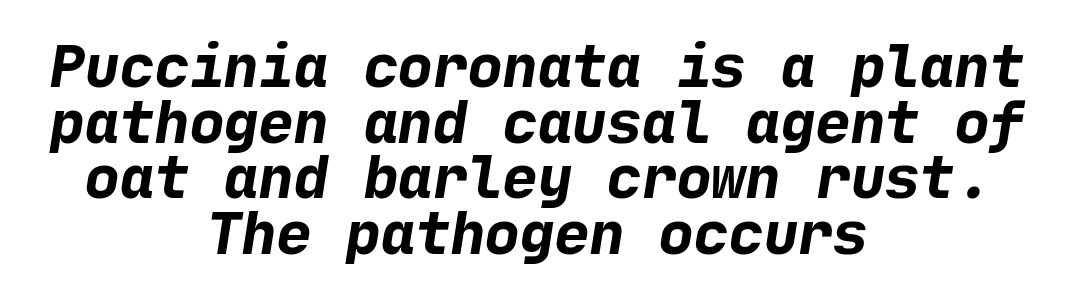
The image shows 58 px bold sans-serif type; set centered, tight line spacing (0.96x), normal letter spacing, not underlined; low stroke contrast and a medium x-height.
